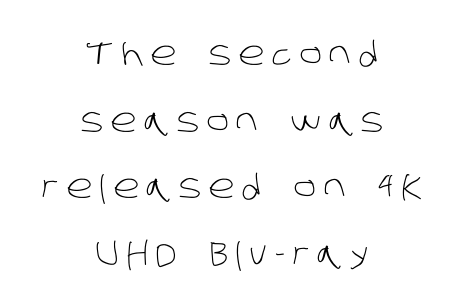
The image shows 33 px light sans-serif type; set centered, loose line spacing (2.02x), unusually wide letter spacing (+0.22 em), not underlined; low stroke contrast and a large x-height.
